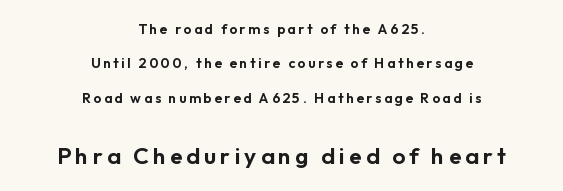
Q: Is the text italic (slanted)? A: No, it is upright.
Q: Is the text underlined? A: No.
Q: How is the paragraph aligned? A: Centered.
Q: Is the spacing between lines tight, normal or loose? A: Loose.
Q: Which block of text is set in a larger size, the first (top) or the second (bottom)? A: The second (bottom) one.
